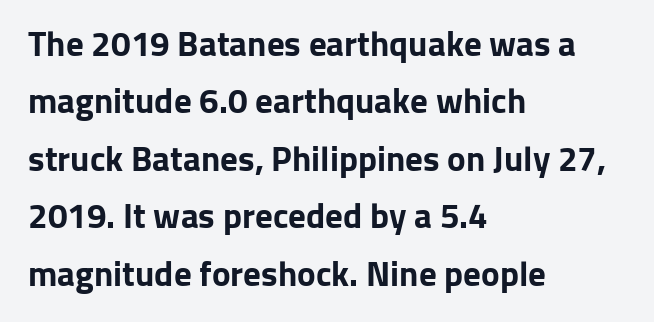
Q: Is the text bold? A: Yes.
Q: Is the text italic (slanted)? A: No, it is upright.
Q: Is the typeface a serif or a sans-serif typeface? A: Sans-serif.
Q: Is the text underlined? A: No.
Q: How is the paragraph aligned? A: Left-aligned.
Q: Is the spacing between letters normal or unusually wide? A: Normal.
Q: Is the spacing between lines tight, normal or loose? A: Normal.
Q: Width (condensed, normal, or wide)? A: Normal.
Q: Stroke contrast? A: Low.
Q: x-height? A: Medium.
Q: Monospaced? A: No.
